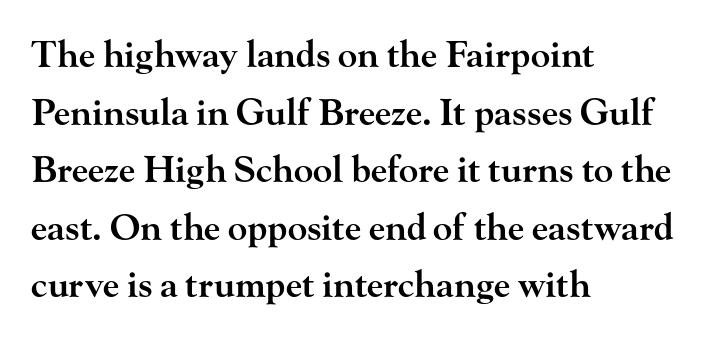
One-word summary of the alignment: left. The passage shown is typed in a proportional face where columns would drift. Underlining? Definitely not there. This block has exactly the height ordinary leading produces. The passage shown is typeset with a serif family. Students, note that the glyphs here touch the page at normal intervals.
